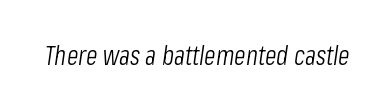
The image shows 27 px text type, italic (leaning right); set normal letter spacing, not underlined.
